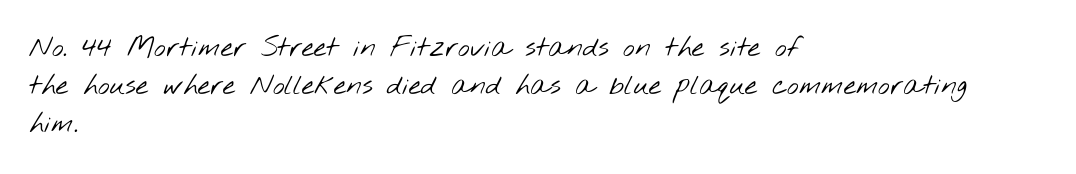
Q: Is the text bold? A: No.
Q: Is the typeface a serif or a sans-serif typeface? A: Sans-serif.
Q: Is the text underlined? A: No.
Q: How is the paragraph aligned? A: Left-aligned.
Q: Is the spacing between letters normal or unusually wide? A: Normal.
Q: Is the spacing between lines tight, normal or loose? A: Normal.
Q: Width (condensed, normal, or wide)? A: Wide.
Q: Stroke contrast? A: Low.
Q: x-height? A: Small.
Q: Monospaced? A: No.
